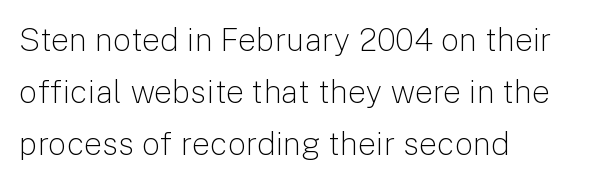
The gap between lines stays unmarked. Compared with typical body copy, the letter spacing here is the same. These lines sit exactly where default settings would place them. Stems here are at most as thick as an everyday book face. No feet cap the strokes, marking this as sans-serif type. A typesetter would call this proportional, since set widths differ per character.
